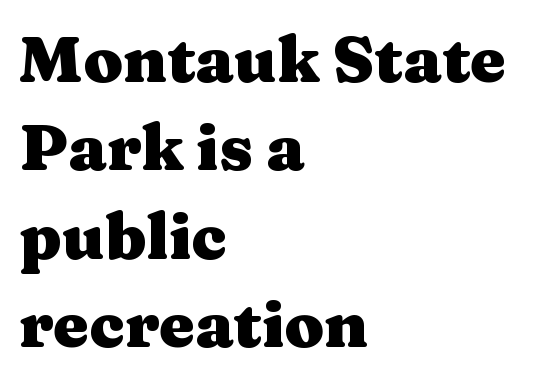
Q: Is the text bold? A: Yes.
Q: Is the text italic (slanted)? A: No, it is upright.
Q: Is the typeface a serif or a sans-serif typeface? A: Serif.
Q: Is the text underlined? A: No.
Q: How is the paragraph aligned? A: Left-aligned.
Q: Is the spacing between letters normal or unusually wide? A: Normal.
Q: Is the spacing between lines tight, normal or loose? A: Normal.
Q: Width (condensed, normal, or wide)? A: Wide.
Q: Stroke contrast? A: Medium.
Q: x-height? A: Medium.
Q: Monospaced? A: No.
